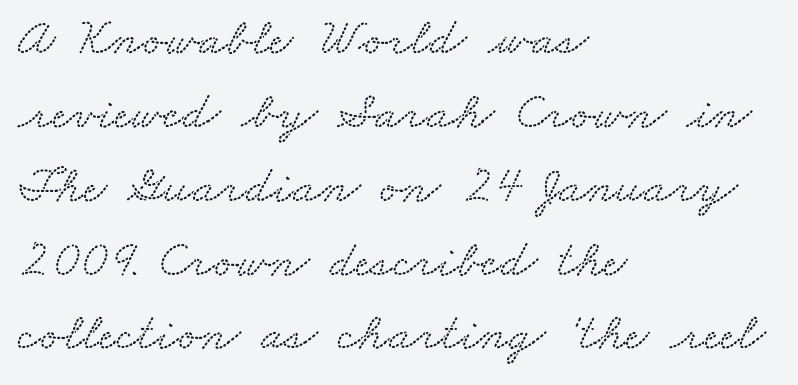
The paragraph shown leans on its left margin. Students, observe: this is what conventionally led text looks like. The letters advance in unequal steps, a hallmark of proportional type. Are there feet on the stems? There are — it's a serif. Words appear dense and cohesive because spacing is normal. Rule under the text: the space is simply empty.
